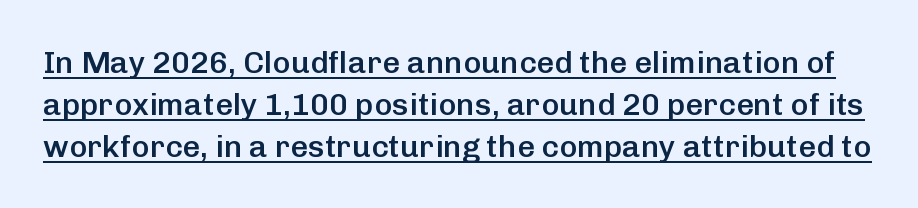
Every character sits straight up, as roman type does. Is this a fixed-width face? No — the glyphs have proportional, varying widths. Notice how a bar underscores the lettering throughout. What stands out about the letter spacing? Nothing — it is the standard amount. Examine the stroke ends and you'll find no serifs.
